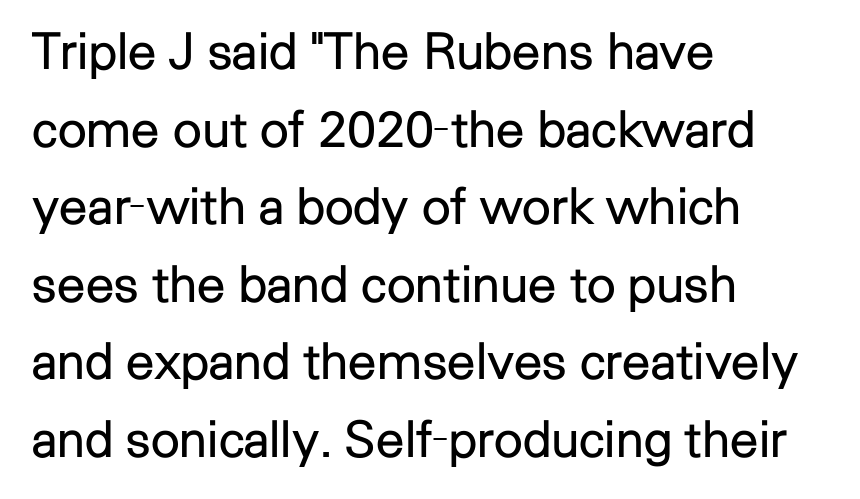
{"serif": "no", "italic": "no", "bold": "no", "weight": "regular", "width": "normal", "stroke_contrast": "low", "x_height": "medium", "monospaced": "no", "underline": "no", "align": "left", "line_spacing": "normal", "line_spacing_ratio": 1.52, "letter_spacing": "normal", "letter_spacing_em": 0.0, "glyph_px": 51}
